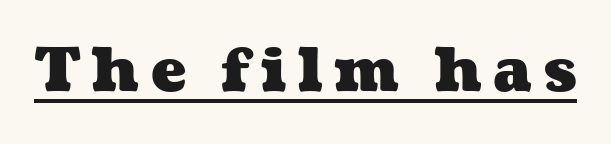
The specimen includes a rule beneath the text block's lines. Is this a fixed-width face? No — the glyphs have proportional, varying widths. Compared with an ordinary text face, these strokes are far heavier — a full bold.
